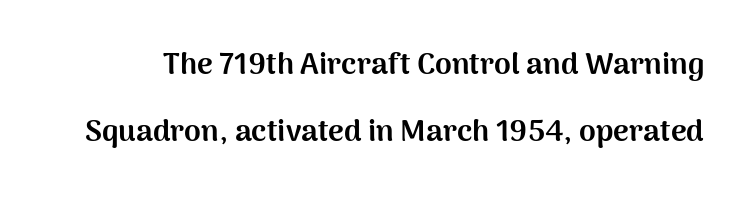
{"serif": "no", "italic": "no", "bold": "yes", "weight": "bold", "width": "normal", "stroke_contrast": "medium", "x_height": "medium", "monospaced": "no", "underline": "no", "line_spacing": "loose", "line_spacing_ratio": 2.23, "letter_spacing": "normal", "letter_spacing_em": 0.0, "glyph_px": 30}
